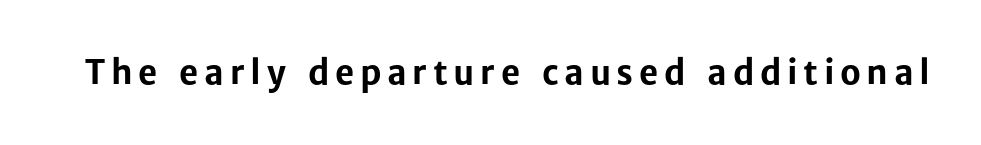
{"serif": "no", "italic": "no", "bold": "yes", "weight": "bold", "width": "normal", "stroke_contrast": "low", "x_height": "medium", "monospaced": "no", "underline": "no", "glyph_px": 33}
